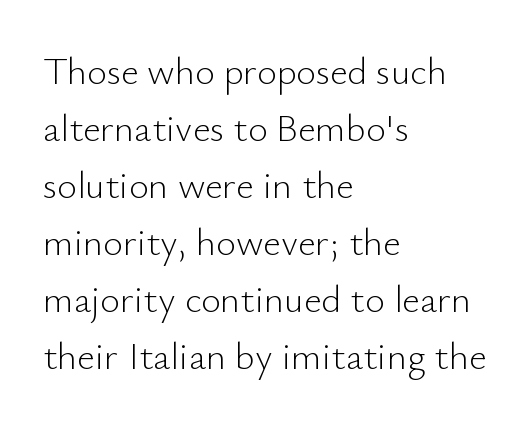
The image shows 38 px light sans-serif type, upright; set left-aligned, normal line spacing (1.5x), normal letter spacing, not underlined; low stroke contrast and a small x-height.
